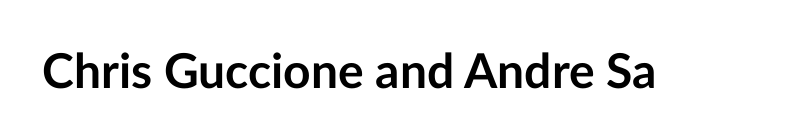
{"serif": "no", "italic": "no", "bold": "yes", "weight": "semibold", "width": "normal", "stroke_contrast": "low", "x_height": "medium", "monospaced": "no", "underline": "no", "letter_spacing": "normal", "letter_spacing_em": 0.0, "glyph_px": 48}
